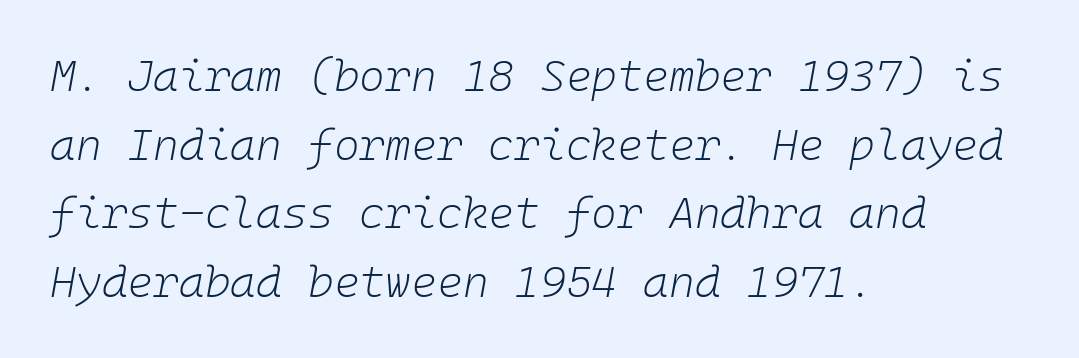
The axis of the letterforms is tilted away from vertical. The lines in this sample share a left origin and differ only in where they stop. The space between consecutive lines is moderate. Heaviness? Minimal to ordinary, like unemphasized prose. Descenders hang freely into open space. Characters follow at the spacing the type designer built in.
